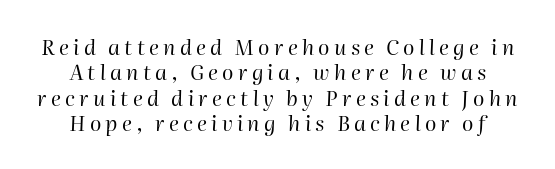
The image shows 21 px text type, italic (leaning right); set centered, line spacing 1.21x, unusually wide letter spacing (+0.2 em), not underlined.
